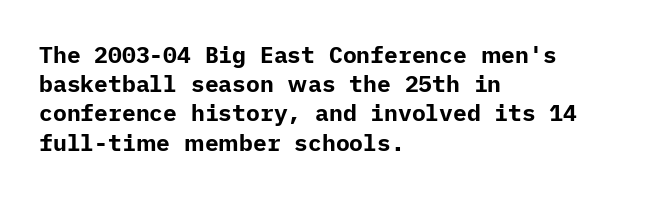
The image shows 23 px bold type, upright; set left-aligned, normal line spacing (1.27x), normal letter spacing, not underlined.
